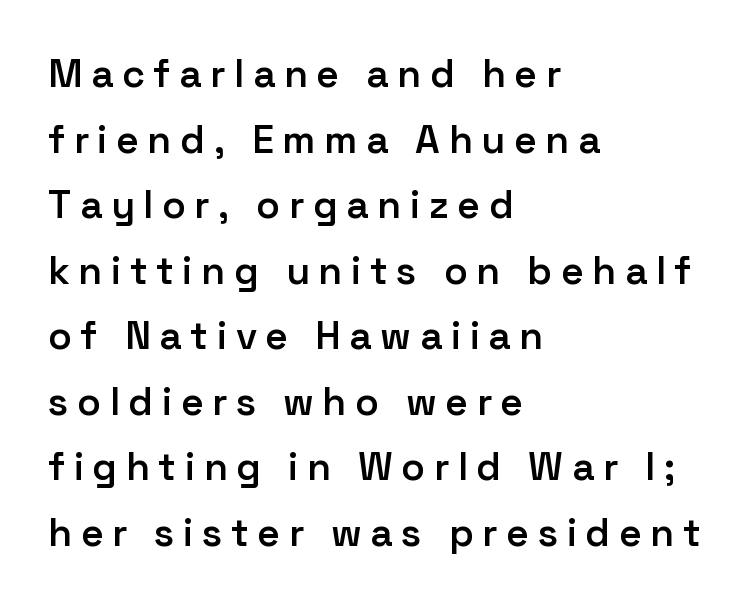
Q: Is the text bold? A: Semi-bold.
Q: Is the text italic (slanted)? A: No, it is upright.
Q: Is the typeface a serif or a sans-serif typeface? A: Sans-serif.
Q: Is the text underlined? A: No.
Q: How is the paragraph aligned? A: Left-aligned.
Q: Is the spacing between letters normal or unusually wide? A: Unusually wide.
Q: Is the spacing between lines tight, normal or loose? A: Normal.
Q: Width (condensed, normal, or wide)? A: Normal.
Q: Stroke contrast? A: Low.
Q: x-height? A: Medium.
Q: Monospaced? A: No.
